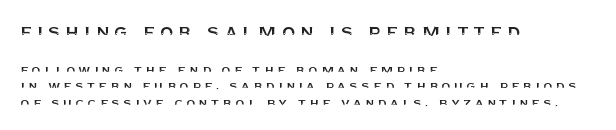
The image shows 22 px text type, upright; set left-aligned, tight line spacing (1.1x), unusually wide letter spacing (+0.2 em), not underlined; the first (top) block is 1.47x larger.
